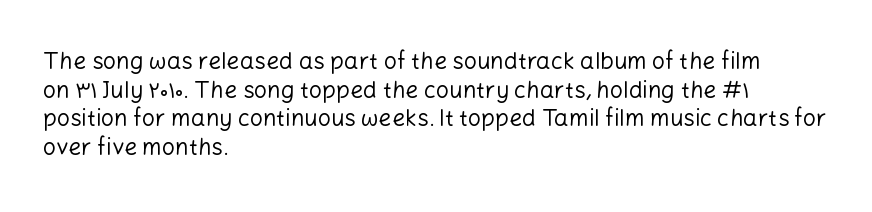
The image shows 23 px text type, upright; set left-aligned, normal line spacing (1.25x), normal letter spacing, not underlined.
